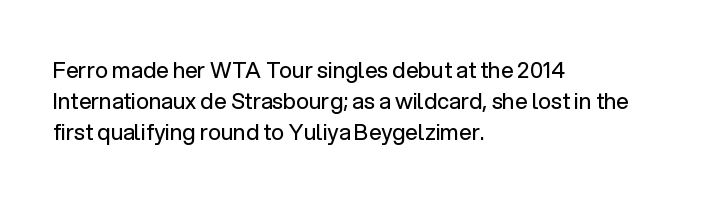
The image shows 22 px text type, upright; set left-aligned, normal line spacing (1.4x), normal letter spacing, not underlined.
